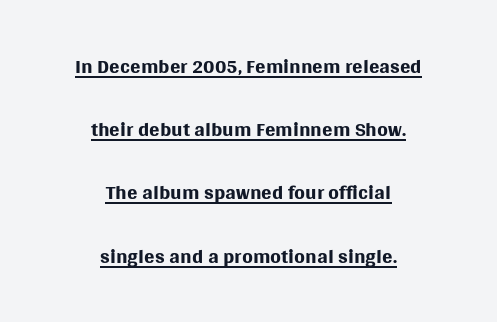
The image shows 31 px regular-weight sans-serif type, upright; set centered, loose line spacing (2.04x), normal letter spacing, underlined; medium stroke contrast and a large x-height.
